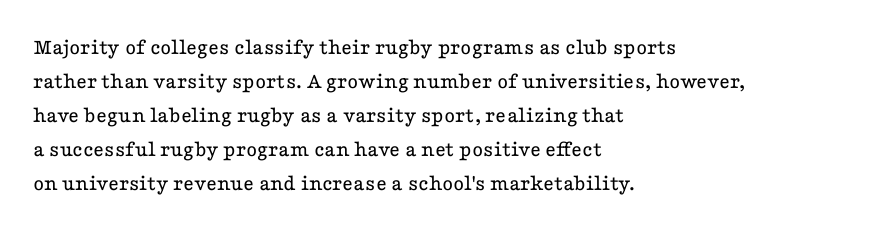
The type sits square on the baseline with zero lean. Stem width sits at or under what a default text font uses. Horizontally, the lines are justified to the leading edge only. This sample keeps an unexceptional amount of space between lines. The space beneath each line is pristine and unruled. There is no visible air inserted between adjacent glyphs.
